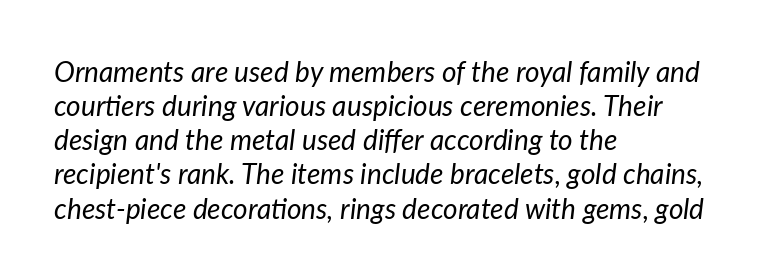
{"italic": "yes", "lean": "right", "slant_degrees": 7, "bold": "no", "weight": "regular", "width": "normal", "stroke_contrast": "low", "x_height": "medium", "monospaced": "no", "underline": "no", "align": "left", "line_spacing_ratio": 1.22, "letter_spacing": "normal", "letter_spacing_em": 0.0, "glyph_px": 28}
